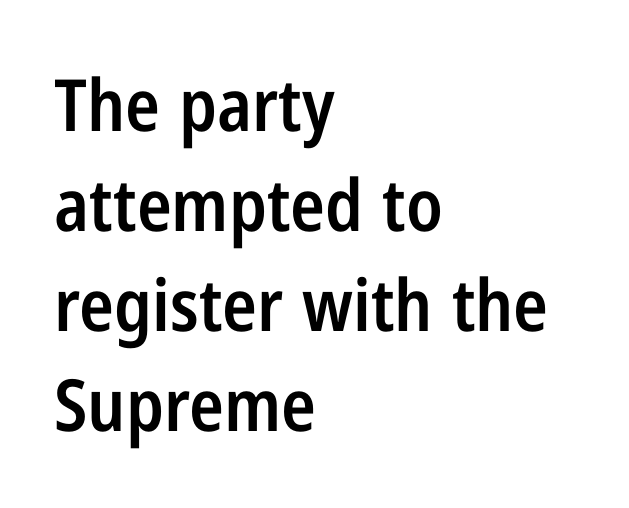
Q: Is the text bold? A: Semi-bold.
Q: Is the text italic (slanted)? A: No, it is upright.
Q: Is the typeface a serif or a sans-serif typeface? A: Sans-serif.
Q: Is the text underlined? A: No.
Q: How is the paragraph aligned? A: Left-aligned.
Q: Is the spacing between letters normal or unusually wide? A: Normal.
Q: Is the spacing between lines tight, normal or loose? A: Normal.
Q: Width (condensed, normal, or wide)? A: Condensed.
Q: Stroke contrast? A: Low.
Q: x-height? A: Medium.
Q: Monospaced? A: No.
